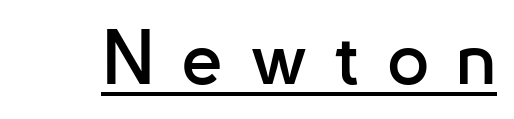
The type family on display is of the sans-serif kind. Does the lettering tilt? It doesn't — this is upright. The rendering uses natural spacing where letterforms have individual widths. This rendering widens character spacing well past its baseline value.
